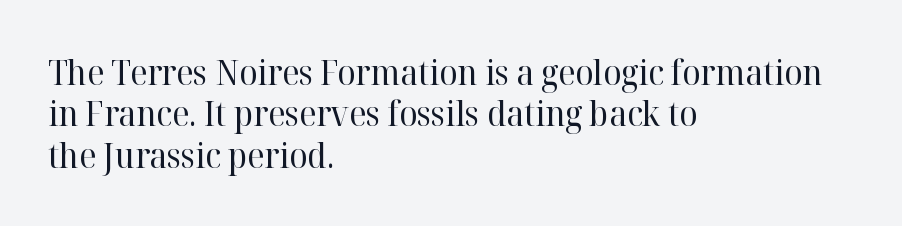
The image shows 34 px regular-weight serif type, upright; set left-aligned, line spacing 1.22x, normal letter spacing, not underlined; high stroke contrast and a medium x-height.
